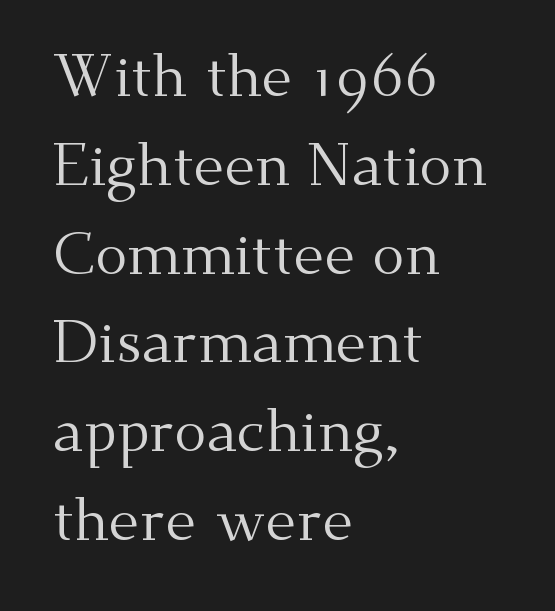
{"serif": "yes", "italic": "no", "bold": "no", "weight": "regular", "width": "normal", "stroke_contrast": "medium", "x_height": "small", "monospaced": "no", "underline": "no", "align": "left", "line_spacing": "normal", "line_spacing_ratio": 1.48, "letter_spacing": "normal", "letter_spacing_em": 0.0, "glyph_px": 60}
